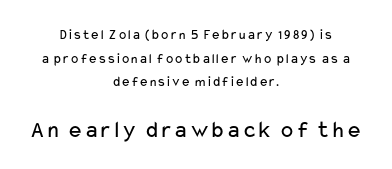
Nobody drew a line under any word here. Reading top to bottom, the characters get bigger at the block break. These lines keep a tight, regular rhythm from letter to letter. A centered setting, common on invitations and titles, is used for this passage. Rows of type keep a routine distance in the vertical direction.
